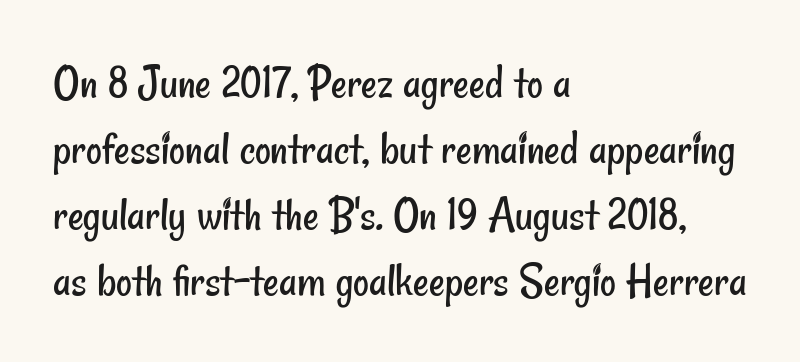
The image shows 49 px regular-weight, condensed sans-serif type; set left-aligned, normal line spacing (1.35x), normal letter spacing, not underlined; low stroke contrast and a small x-height.
